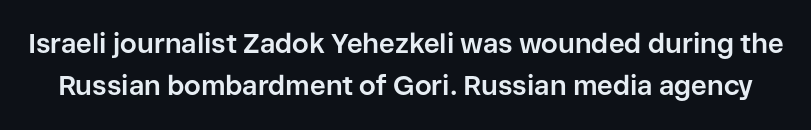
Q: Is the text bold? A: Yes.
Q: Is the text italic (slanted)? A: No, it is upright.
Q: Is the text underlined? A: No.
Q: Is the spacing between letters normal or unusually wide? A: Normal.
Q: Is the spacing between lines tight, normal or loose? A: Normal.
